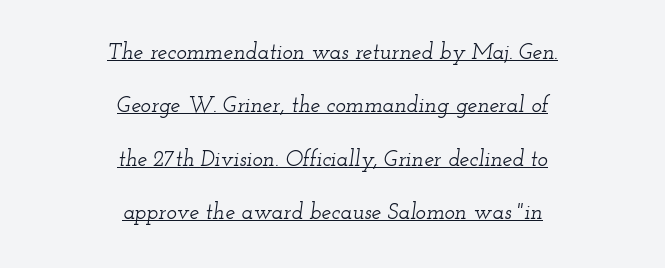
Q: Is the text italic (slanted)? A: Yes, it leans right by about 12 degrees.
Q: Is the text underlined? A: Yes.
Q: How is the paragraph aligned? A: Centered.
Q: Is the spacing between letters normal or unusually wide? A: Normal.
Q: Is the spacing between lines tight, normal or loose? A: Loose.
